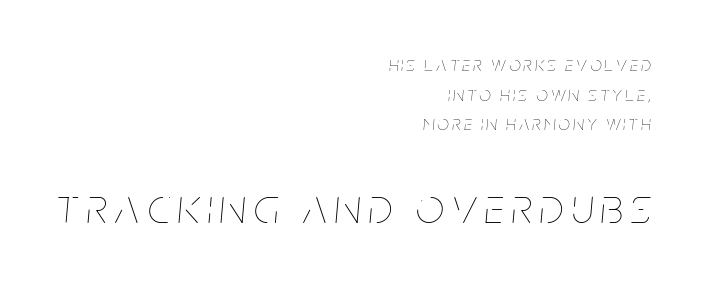
{"italic": "yes", "lean": "right", "slant_degrees": 5, "bold": "no", "weight": "thin", "width": "condensed", "stroke_contrast": "low", "x_height": "large", "monospaced": "no", "underline": "no", "align": "right", "line_spacing": "normal", "line_spacing_ratio": 1.48, "larger_block": "second", "size_ratio": 2.45, "glyph_px": 49}
